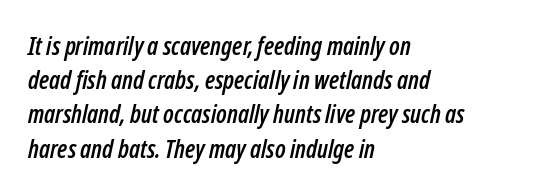
The image shows 25 px text type, italic (leaning right); set left-aligned, normal line spacing (1.37x), normal letter spacing, not underlined.
